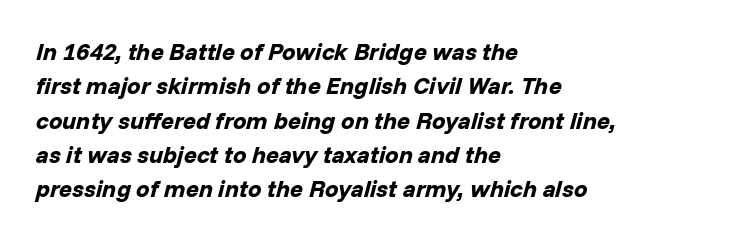
You'd pick this weight for a headline — it's a proper bold. The face used here is rendered with its standard letterfit. A clean baseline with only descenders dipping below it. This block has exactly the height ordinary leading produces.
